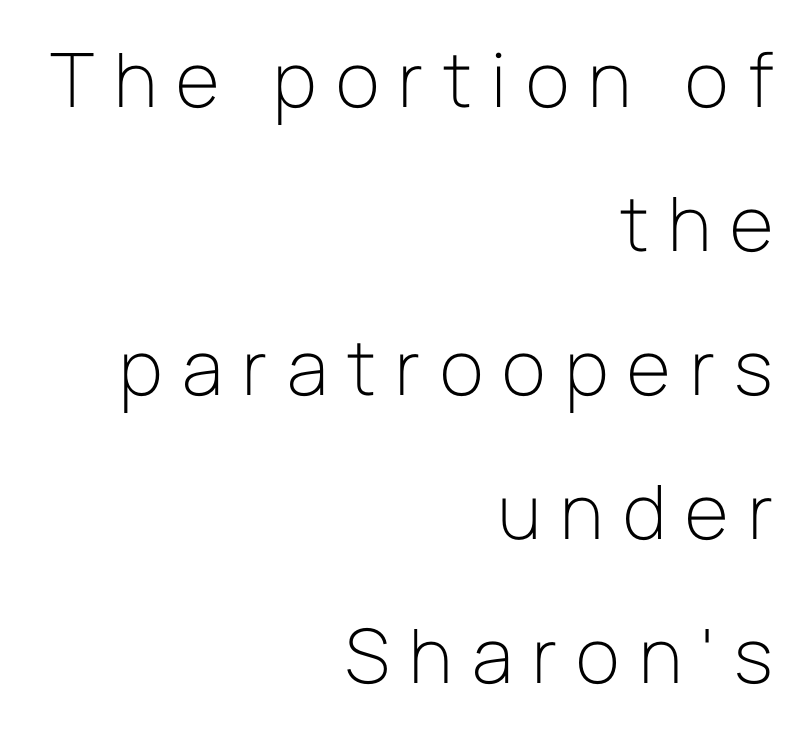
The image shows 75 px light sans-serif type, upright; set right-aligned, loose line spacing (1.92x), unusually wide letter spacing (+0.26 em), not underlined; low stroke contrast and a medium x-height.
